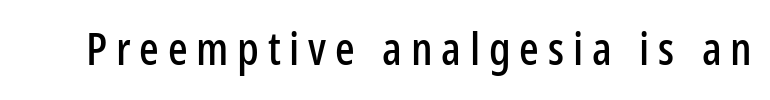
{"serif": "no", "italic": "no", "width": "condensed", "stroke_contrast": "low", "x_height": "medium", "monospaced": "no", "underline": "no", "glyph_px": 46}
